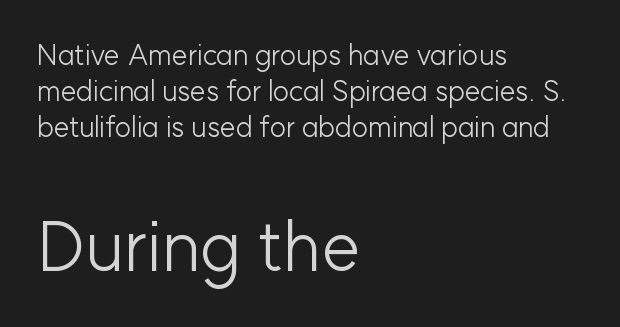
{"serif": "no", "italic": "no", "bold": "no", "weight": "light", "width": "normal", "stroke_contrast": "low", "x_height": "medium", "monospaced": "no", "underline": "no", "align": "left", "line_spacing": "normal", "line_spacing_ratio": 1.28, "letter_spacing": "normal", "letter_spacing_em": 0.0, "larger_block": "second", "size_ratio": 2.5, "glyph_px": 70}
